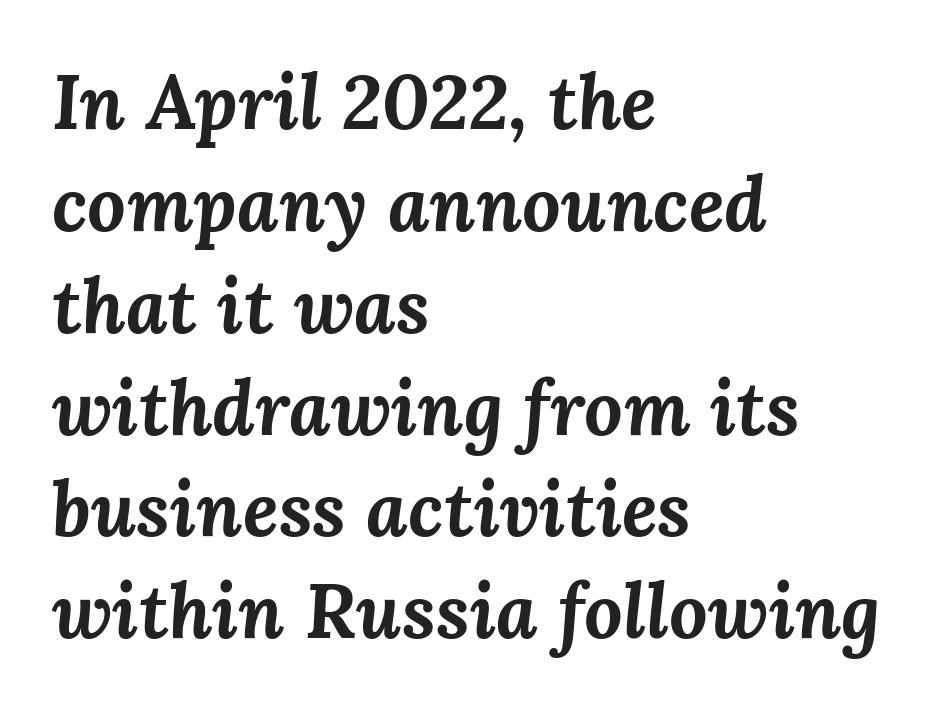
{"italic": "yes", "lean": "right", "slant_degrees": 3, "bold": "yes", "weight": "bold", "width": "normal", "stroke_contrast": "medium", "x_height": "medium", "monospaced": "no", "underline": "no", "align": "left", "line_spacing": "normal", "line_spacing_ratio": 1.34, "letter_spacing": "normal", "letter_spacing_em": 0.0, "glyph_px": 76}
